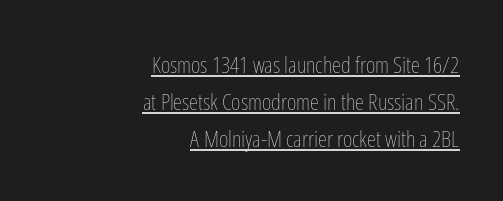
Unbolded letterforms with no extra heft. Italic: no, the glyphs are upright roman. The rendering uses the underline text-decoration. Teacher's note: observe the even right margin — that is flush-right alignment.
